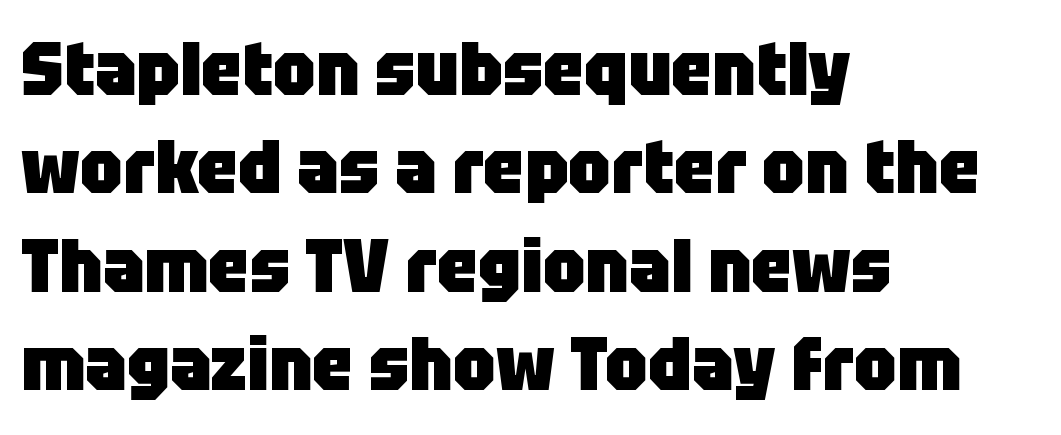
Q: Is the text bold? A: Yes.
Q: Is the text italic (slanted)? A: No, it is upright.
Q: Is the typeface a serif or a sans-serif typeface? A: Sans-serif.
Q: Is the text underlined? A: No.
Q: How is the paragraph aligned? A: Left-aligned.
Q: Is the spacing between letters normal or unusually wide? A: Normal.
Q: Is the spacing between lines tight, normal or loose? A: Normal.
Q: Width (condensed, normal, or wide)? A: Normal.
Q: Stroke contrast? A: Low.
Q: x-height? A: Large.
Q: Monospaced? A: No.
